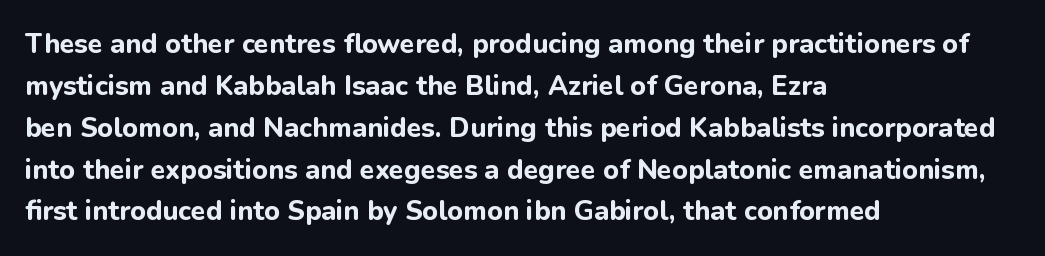
The image shows 27 px bold type, upright; set left-aligned, normal line spacing (1.55x), normal letter spacing, not underlined.
